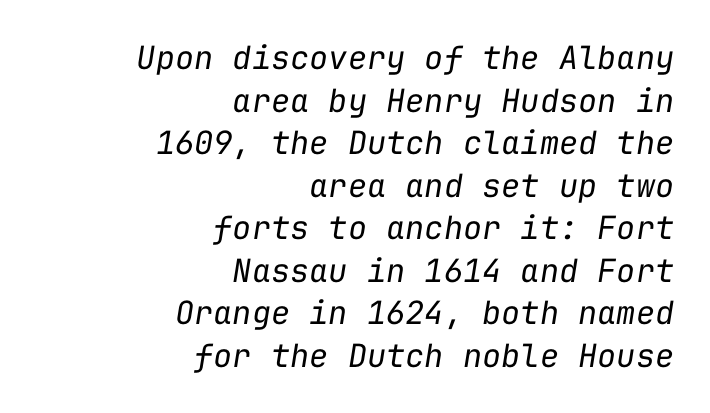
{"italic": "yes", "lean": "right", "slant_degrees": 9, "bold": "no", "weight": "regular", "width": "normal", "stroke_contrast": "low", "x_height": "medium", "monospaced": "yes", "underline": "no", "align": "right", "line_spacing": "normal", "line_spacing_ratio": 1.33, "letter_spacing": "normal", "letter_spacing_em": 0.0, "glyph_px": 32}
